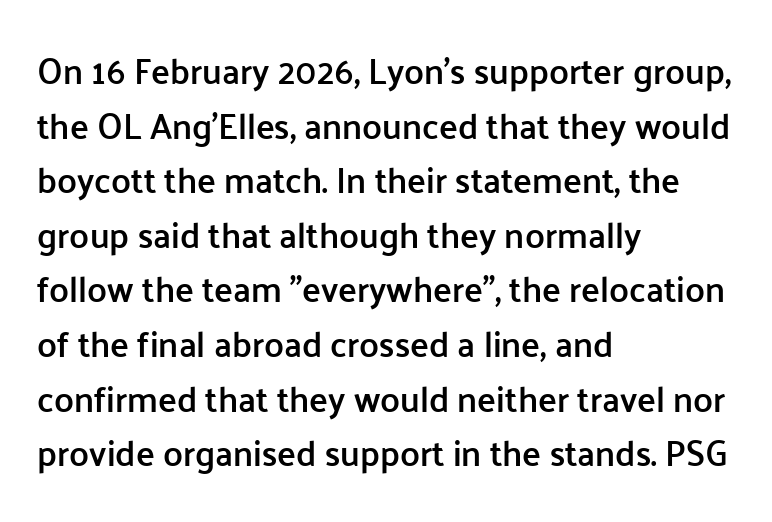
Q: Is the text bold? A: Semi-bold.
Q: Is the text italic (slanted)? A: No, it is upright.
Q: Is the typeface a serif or a sans-serif typeface? A: Sans-serif.
Q: Is the text underlined? A: No.
Q: How is the paragraph aligned? A: Left-aligned.
Q: Is the spacing between letters normal or unusually wide? A: Normal.
Q: Is the spacing between lines tight, normal or loose? A: Normal.
Q: Width (condensed, normal, or wide)? A: Normal.
Q: Stroke contrast? A: Low.
Q: x-height? A: Medium.
Q: Monospaced? A: No.
